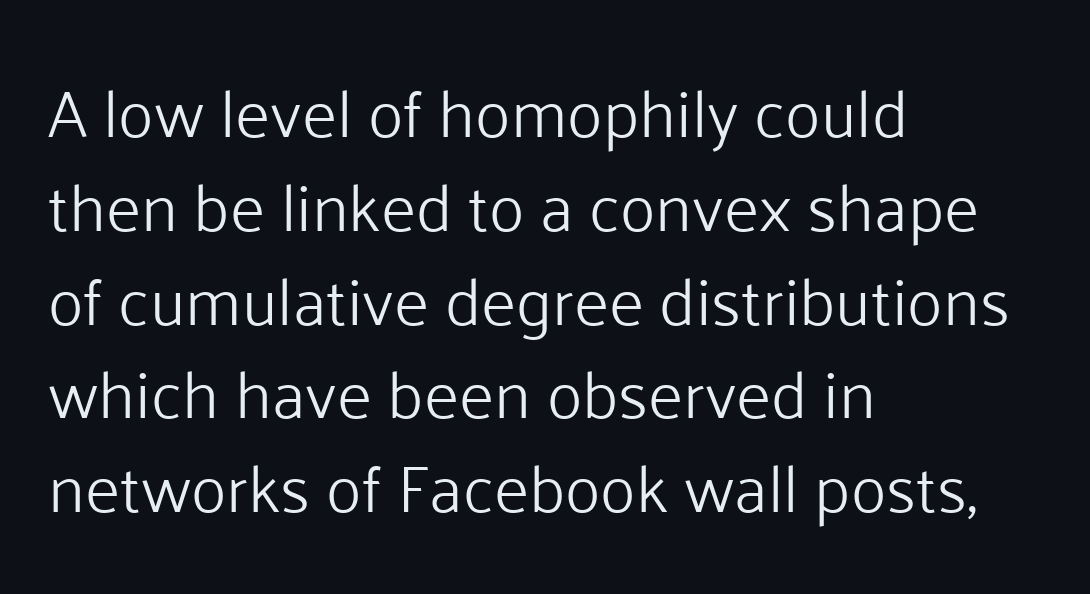
The image shows 67 px light sans-serif type, upright; set left-aligned, normal line spacing (1.4x), normal letter spacing, not underlined; low stroke contrast and a medium x-height.
